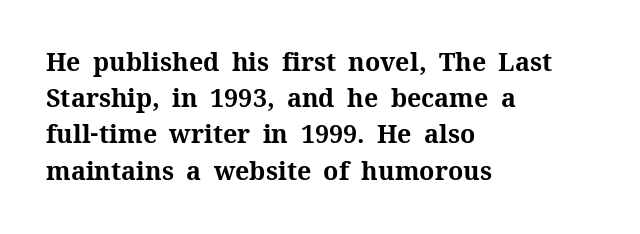
Typesetter's note: full bold, strokes at maximum text heaviness. Rendered with straight, roman letterforms. The line-height multiplier appears to be the usual default. Words appear dense and cohesive because spacing is normal. A student would call this left alignment; a typographer would say flush left, rag right. The baseline area is clear.
